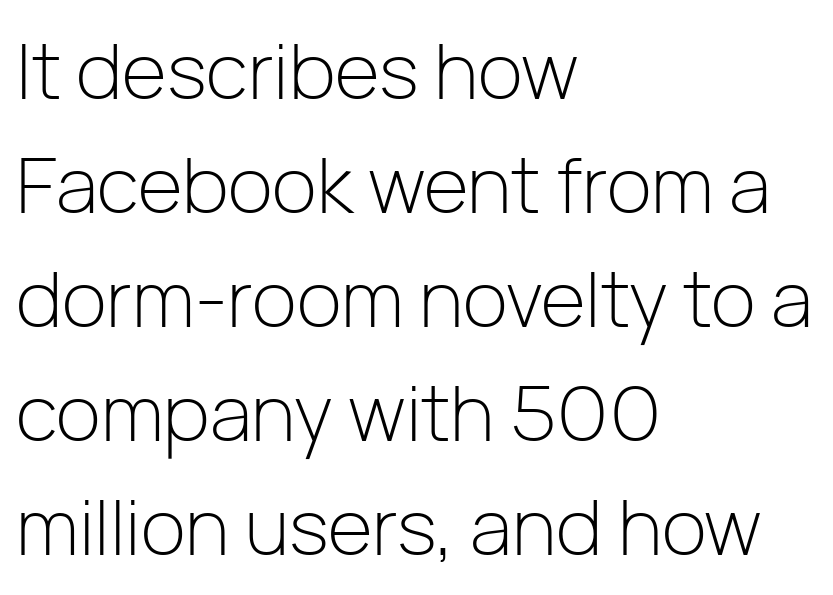
Check under the words: just untouched page. Regarding leading, the lines here are spaced in the standard way. This sample is left-justified, so line endings fall wherever the words run out. The lettering stays uniformly vertical, giving the passage a roman look.
